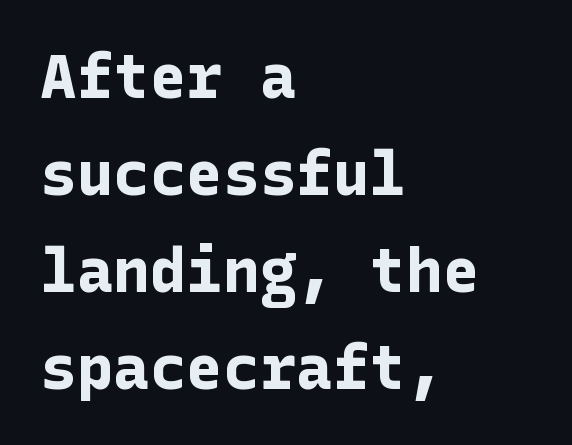
{"serif": "no", "italic": "no", "bold": "yes", "weight": "bold", "width": "normal", "stroke_contrast": "low", "x_height": "medium", "underline": "no", "align": "left", "line_spacing": "normal", "line_spacing_ratio": 1.59, "letter_spacing": "normal", "letter_spacing_em": 0.0, "glyph_px": 61}
